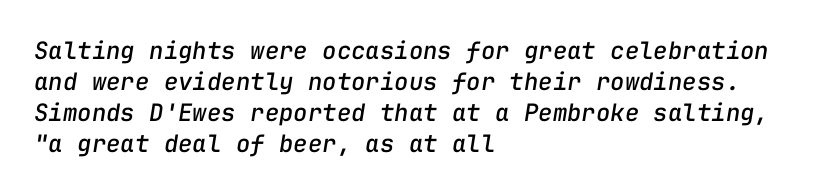
Leading matches the norm, producing a regular column. The string is rendered with underlining switched off. Italic? Definitely — the glyphs are oblique. The horizontal fit of the characters is conventional and even. The paragraph shown leans on its left margin.
